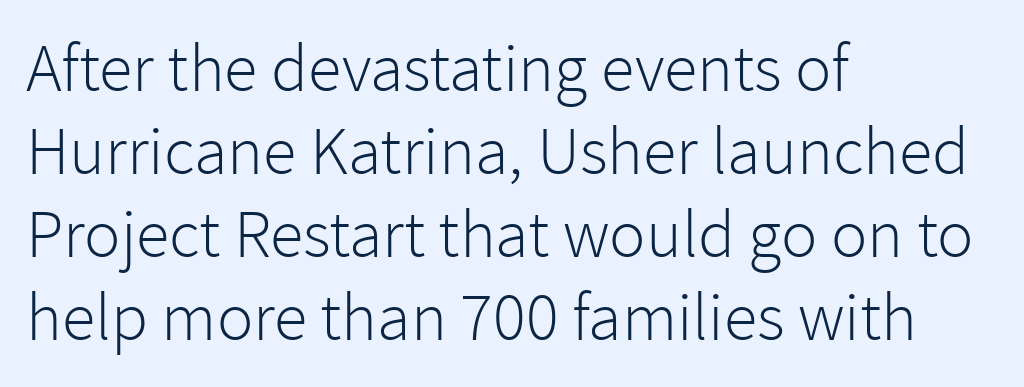
Q: Is the text bold? A: No.
Q: Is the text italic (slanted)? A: No, it is upright.
Q: Is the typeface a serif or a sans-serif typeface? A: Sans-serif.
Q: Is the text underlined? A: No.
Q: How is the paragraph aligned? A: Left-aligned.
Q: Is the spacing between letters normal or unusually wide? A: Normal.
Q: Width (condensed, normal, or wide)? A: Normal.
Q: Stroke contrast? A: Low.
Q: x-height? A: Medium.
Q: Monospaced? A: No.
